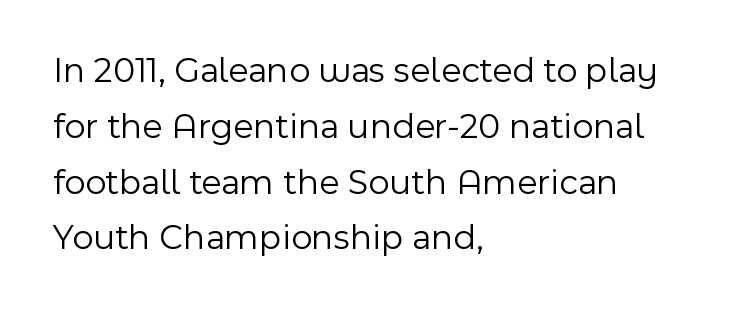
The font sits on the lighter half of the weight spectrum, regular included. Alignment: flush left. Each new line begins a customary step beneath the previous one. These lines were composed using upright roman letters.
